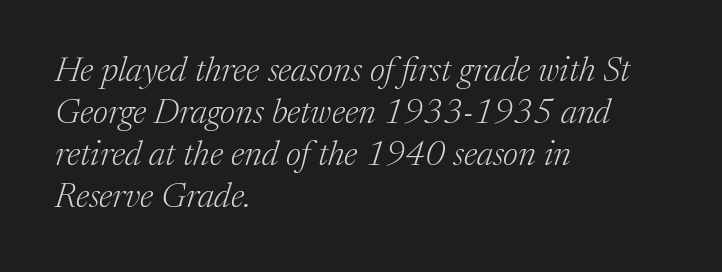
{"serif": "yes", "italic": "yes", "lean": "right", "slant_degrees": 17, "bold": "no", "weight": "light", "width": "normal", "stroke_contrast": "medium", "x_height": "medium", "monospaced": "no", "underline": "no", "align": "left", "line_spacing_ratio": 1.2, "letter_spacing": "normal", "letter_spacing_em": 0.0, "glyph_px": 35}
